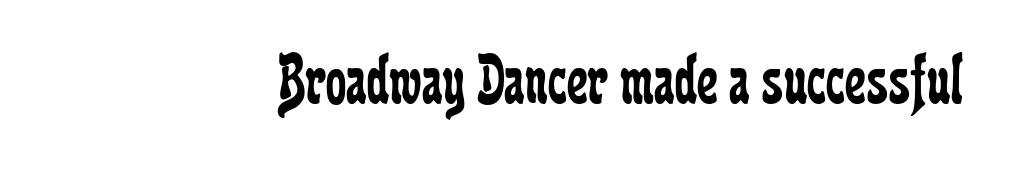
The image shows 73 px regular-weight, condensed serif type, upright; set normal letter spacing, not underlined; low stroke contrast and a medium x-height.
